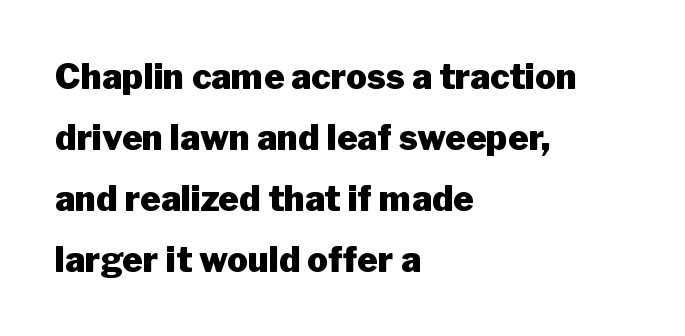
{"serif": "no", "italic": "no", "bold": "yes", "weight": "heavy", "width": "normal", "stroke_contrast": "low", "x_height": "medium", "monospaced": "no", "underline": "no", "align": "left", "line_spacing_ratio": 1.74, "letter_spacing": "normal", "letter_spacing_em": 0.0, "glyph_px": 35}
